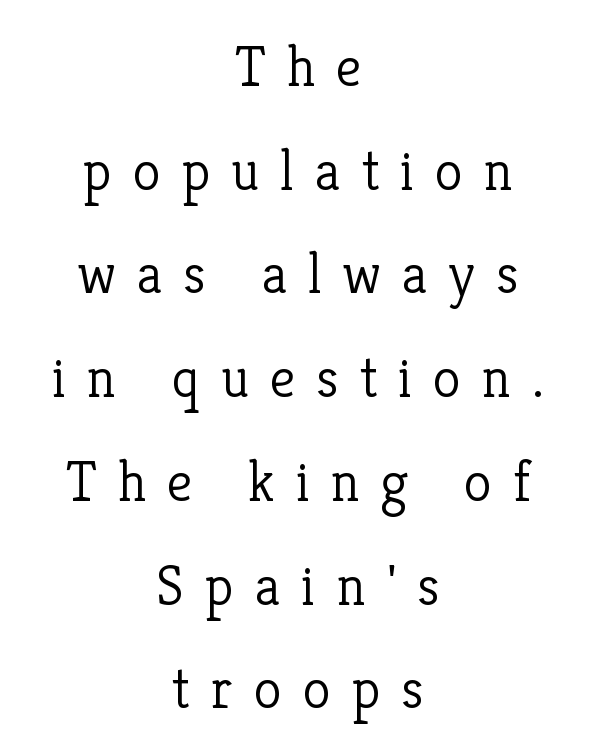
The image shows 57 px light serif type, upright; set centered, line spacing 1.82x, unusually wide letter spacing (+0.37 em), not underlined; low stroke contrast and a medium x-height.
